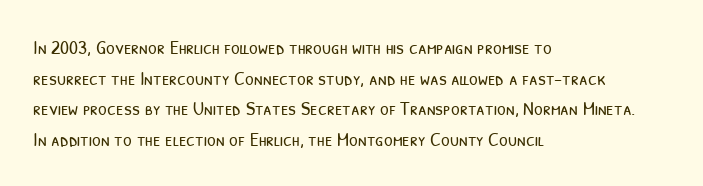
Q: Is the text bold? A: No.
Q: Is the text underlined? A: No.
Q: How is the paragraph aligned? A: Left-aligned.
Q: Is the spacing between letters normal or unusually wide? A: Normal.
Q: Is the spacing between lines tight, normal or loose? A: Normal.
